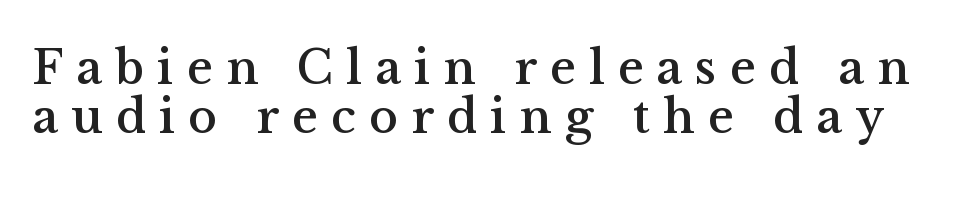
{"serif": "yes", "italic": "no", "width": "normal", "stroke_contrast": "medium", "x_height": "medium", "monospaced": "no", "underline": "no", "line_spacing": "tight", "line_spacing_ratio": 0.99, "letter_spacing": "wide", "letter_spacing_em": 0.27, "glyph_px": 49}
